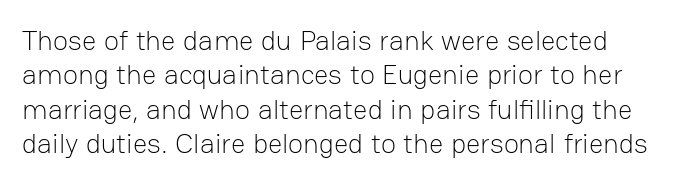
{"serif": "no", "italic": "no", "bold": "no", "weight": "light", "width": "normal", "stroke_contrast": "low", "x_height": "medium", "monospaced": "no", "underline": "no", "line_spacing_ratio": 1.23, "letter_spacing": "normal", "letter_spacing_em": 0.0, "glyph_px": 28}
